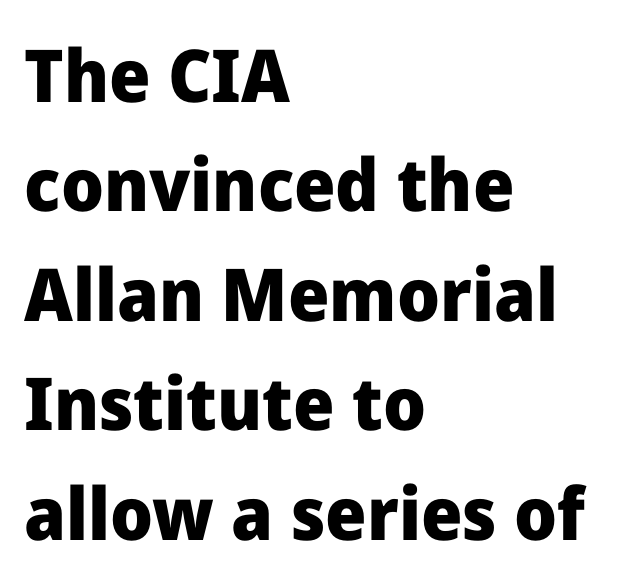
Q: Is the text bold? A: Yes.
Q: Is the text italic (slanted)? A: No, it is upright.
Q: Is the typeface a serif or a sans-serif typeface? A: Sans-serif.
Q: Is the text underlined? A: No.
Q: How is the paragraph aligned? A: Left-aligned.
Q: Is the spacing between letters normal or unusually wide? A: Normal.
Q: Is the spacing between lines tight, normal or loose? A: Normal.
Q: Width (condensed, normal, or wide)? A: Normal.
Q: Stroke contrast? A: Low.
Q: x-height? A: Medium.
Q: Monospaced? A: No.
